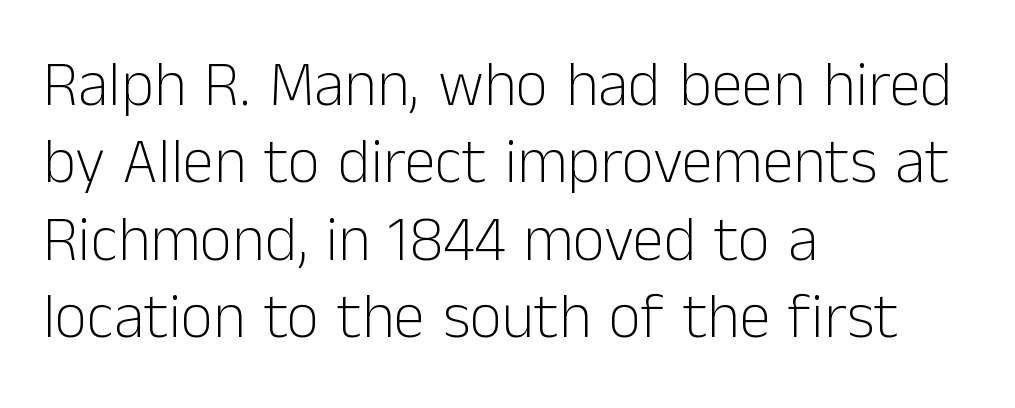
Q: Is the text bold? A: No.
Q: Is the text italic (slanted)? A: No, it is upright.
Q: Is the typeface a serif or a sans-serif typeface? A: Sans-serif.
Q: Is the text underlined? A: No.
Q: How is the paragraph aligned? A: Left-aligned.
Q: Is the spacing between letters normal or unusually wide? A: Normal.
Q: Width (condensed, normal, or wide)? A: Normal.
Q: Stroke contrast? A: Low.
Q: x-height? A: Medium.
Q: Monospaced? A: No.
